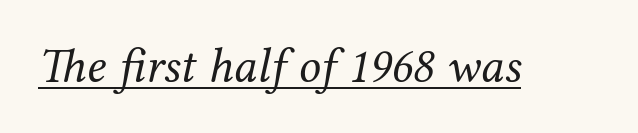
The image shows 49 px regular-weight serif type, italic (leaning right); set normal letter spacing, underlined; medium stroke contrast and a medium x-height.
